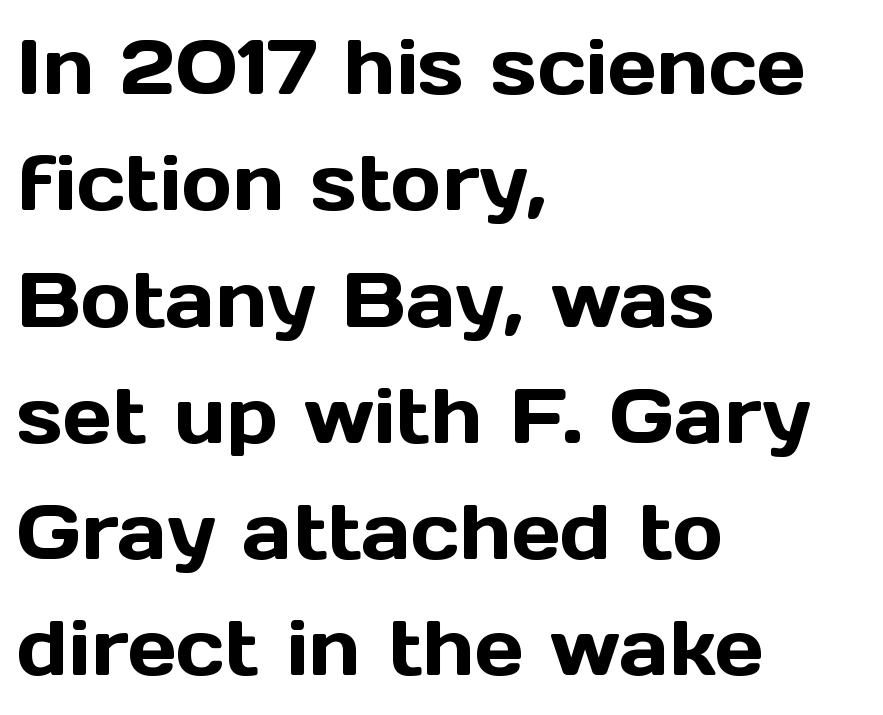
Check where the strokes stop: nothing finishes them off — pure sans. This sample keeps an unexceptional amount of space between lines. Type without underlining. The face used here is proportionally spaced, like ordinary book or web type. In CSS terms this would be text-align: left.
